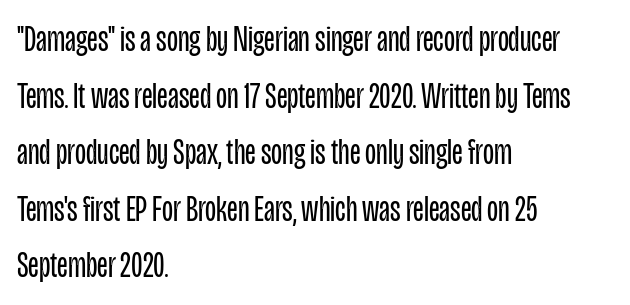
The image shows 36 px regular-weight, condensed sans-serif type, upright; set left-aligned, normal line spacing (1.57x), normal letter spacing, not underlined; low stroke contrast and a large x-height.
